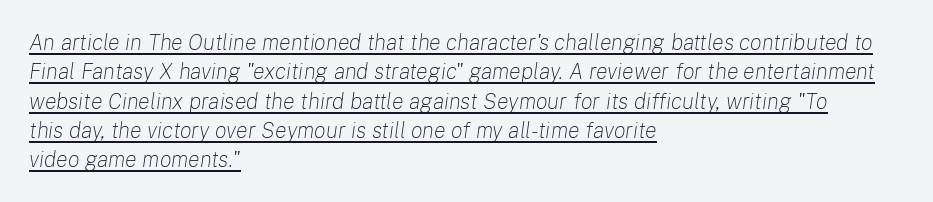
{"italic": "yes", "lean": "right", "slant_degrees": 8, "bold": "no", "underline": "yes", "align": "left", "line_spacing": "normal", "line_spacing_ratio": 1.33, "letter_spacing": "normal", "letter_spacing_em": 0.0, "glyph_px": 22}
